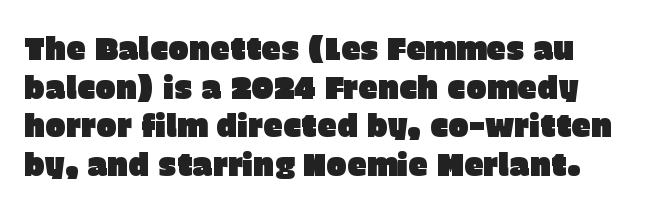
Q: Is the text italic (slanted)? A: No, it is upright.
Q: Is the typeface a serif or a sans-serif typeface? A: Sans-serif.
Q: Is the text underlined? A: No.
Q: How is the paragraph aligned? A: Left-aligned.
Q: Is the spacing between letters normal or unusually wide? A: Normal.
Q: Is the spacing between lines tight, normal or loose? A: Normal.
Q: Width (condensed, normal, or wide)? A: Normal.
Q: Stroke contrast? A: Low.
Q: x-height? A: Large.
Q: Monospaced? A: No.
